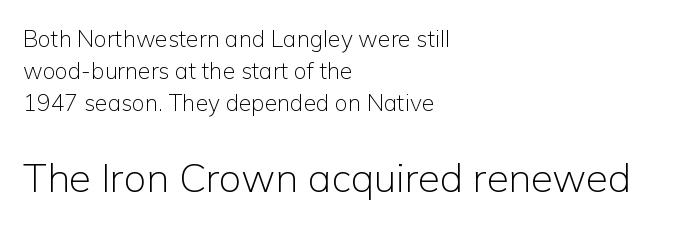
{"serif": "no", "italic": "no", "bold": "no", "weight": "light", "width": "normal", "stroke_contrast": "low", "x_height": "medium", "monospaced": "no", "underline": "no", "align": "left", "line_spacing": "normal", "line_spacing_ratio": 1.39, "letter_spacing": "normal", "letter_spacing_em": 0.0, "larger_block": "second", "size_ratio": 1.74, "glyph_px": 40}
